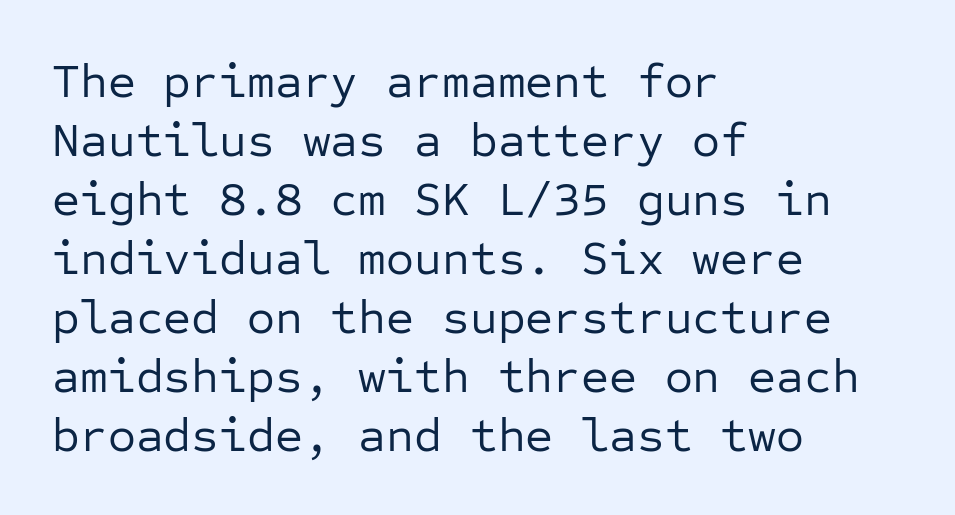
The image shows 48 px regular-weight sans-serif type, upright, monospaced; set left-aligned, line spacing 1.23x, normal letter spacing, not underlined; low stroke contrast and a medium x-height.
